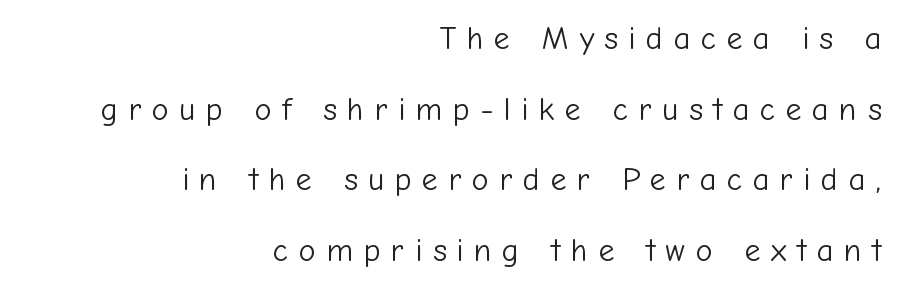
Letters have the restrained weight of plain body copy at most. Rows of type keep a wide berth in the vertical direction. Tracking value appears strongly positive — letters spread wide. The font's upright variant was chosen for this text. Letterform terminals end flat and unadorned throughout the passage.
